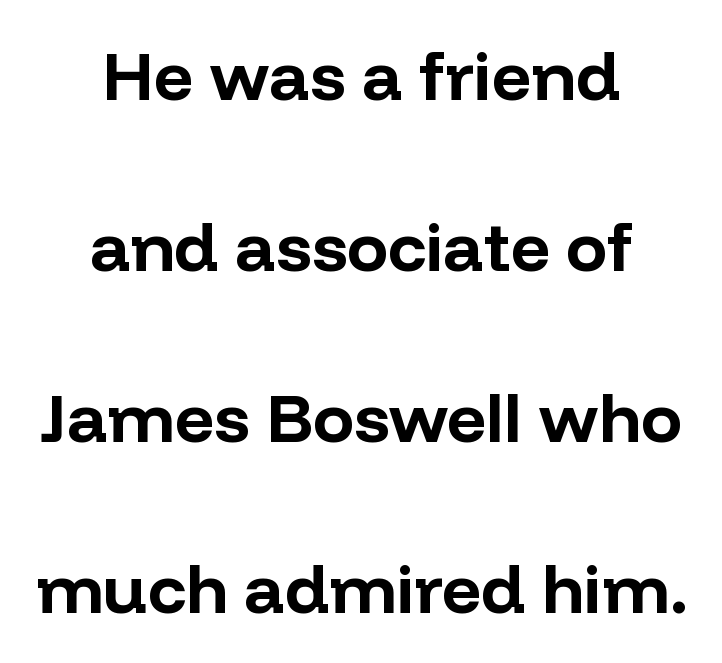
The line texture is even and compact thanks to regular tracking. As a designer I'd log this as weight 700, bold. This sample is center-justified, so both line endings float freely. These lines are rendered in a variable-pitch font.
